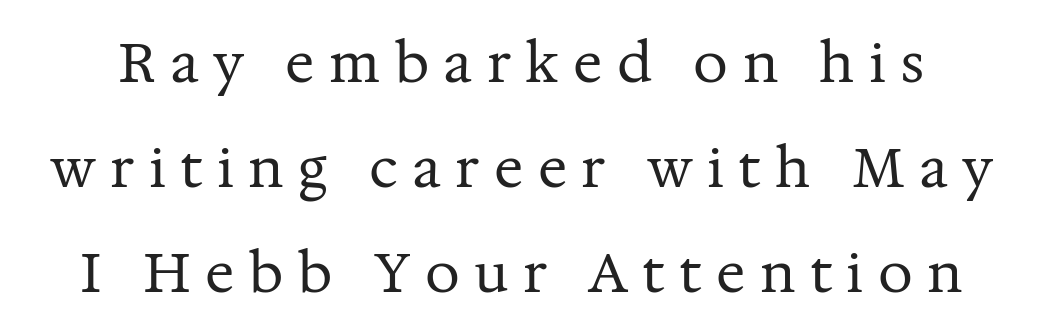
{"serif": "yes", "italic": "no", "bold": "no", "weight": "regular", "width": "normal", "stroke_contrast": "medium", "x_height": "medium", "monospaced": "no", "underline": "no", "line_spacing": "loose", "line_spacing_ratio": 1.91, "letter_spacing": "wide", "letter_spacing_em": 0.26, "glyph_px": 55}
